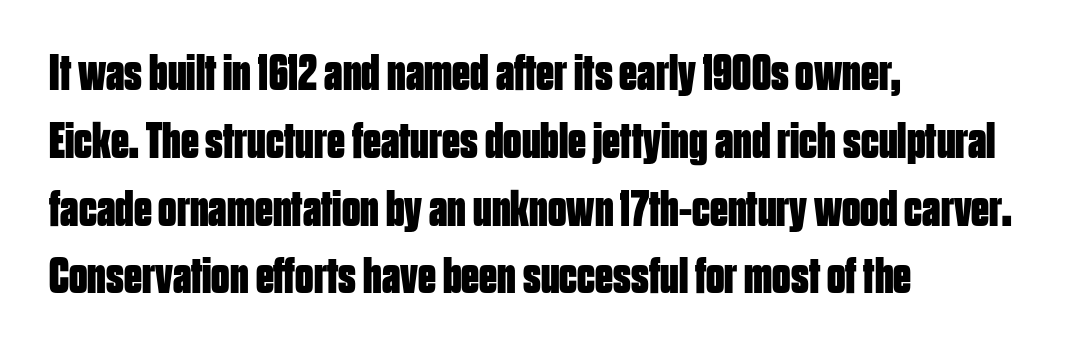
{"serif": "no", "italic": "no", "bold": "yes", "weight": "bold", "width": "condensed", "stroke_contrast": "low", "x_height": "large", "monospaced": "no", "underline": "no", "align": "left", "line_spacing": "normal", "line_spacing_ratio": 1.33, "letter_spacing": "normal", "letter_spacing_em": 0.0, "glyph_px": 51}
